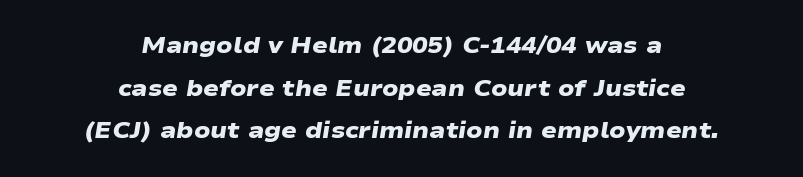
The font is running at its bold setting. The type is set solid horizontally, with unmodified tracking. Anything drawn beneath the words? Only blank space. Teacher's note: observe the equal gaps on both sides — that is centered alignment.
